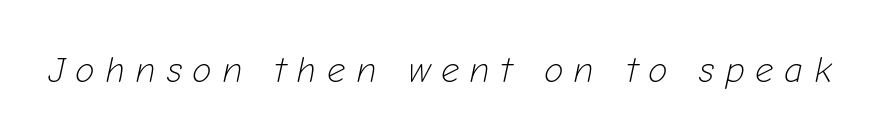
The image shows 36 px light type, italic (leaning right); set unusually wide letter spacing (+0.29 em), not underlined; low stroke contrast and a medium x-height.
